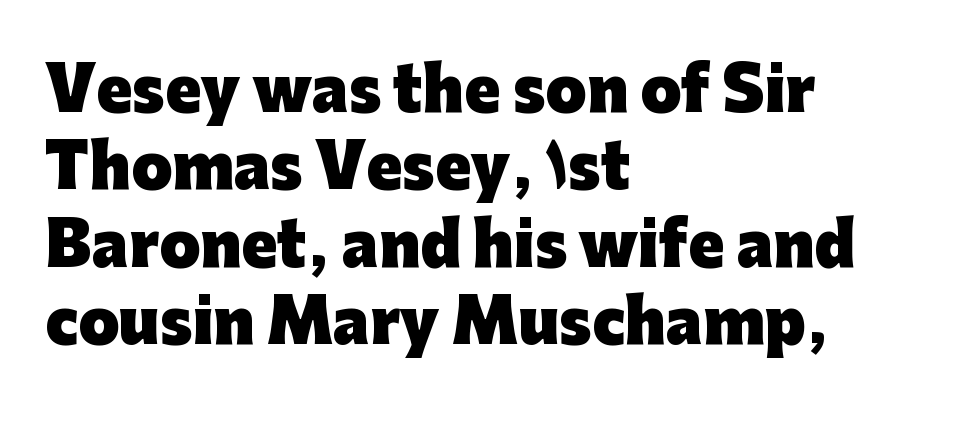
One-word summary of the alignment: left. Check under the words: just untouched page. Short note: letters normally spaced. This sample has the flowing, uneven cadence of proportional lettering. Interline gaps are of average width in this sample. The passage shown is typeset with a sans-serif family.
